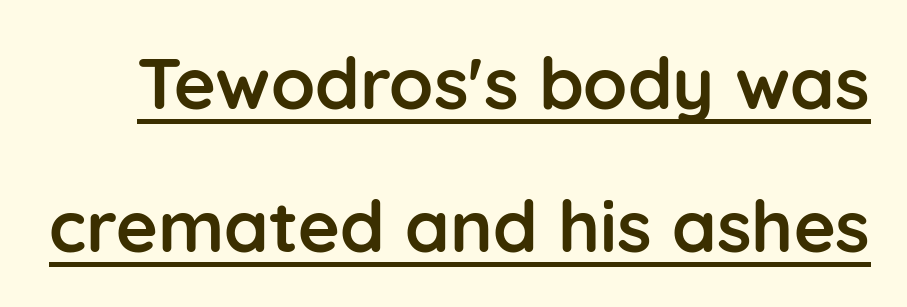
The image shows 72 px semibold sans-serif type, upright; set loose line spacing (1.98x), normal letter spacing, underlined; low stroke contrast and a medium x-height.
